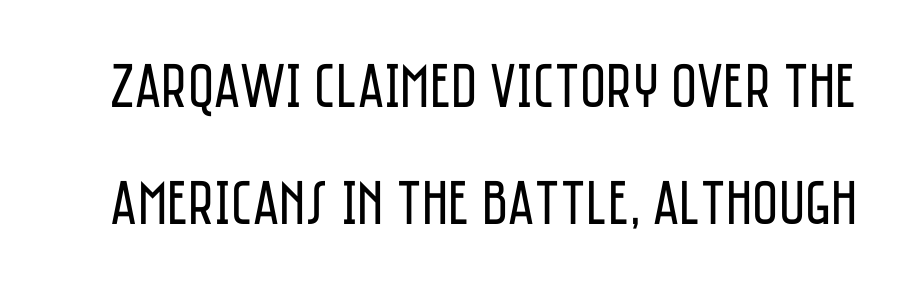
{"serif": "no", "italic": "no", "bold": "no", "weight": "regular", "width": "condensed", "stroke_contrast": "low", "x_height": "large", "monospaced": "no", "underline": "no", "line_spacing_ratio": 1.85, "letter_spacing": "normal", "letter_spacing_em": 0.0, "glyph_px": 63}
